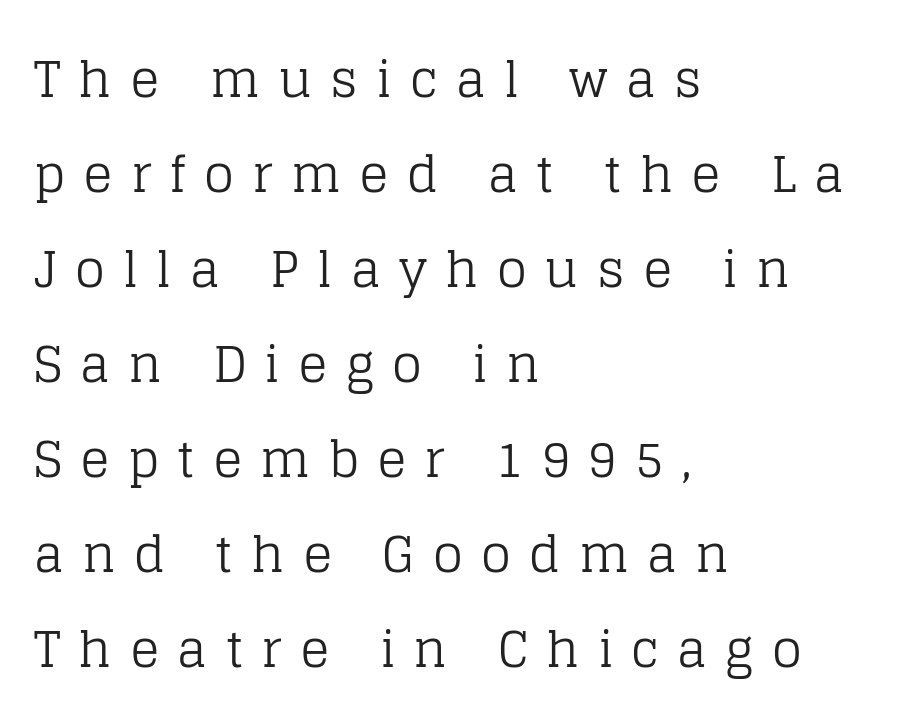
I'd call this a serif setting — the letters wear small feet. Vertically, the passage feels expansive, rows floating well apart. Unlike italic type, these characters show no tilt at all. No heavy texture on the line: the type isn't bold. Casual observation: everything's shoved over to the left.
